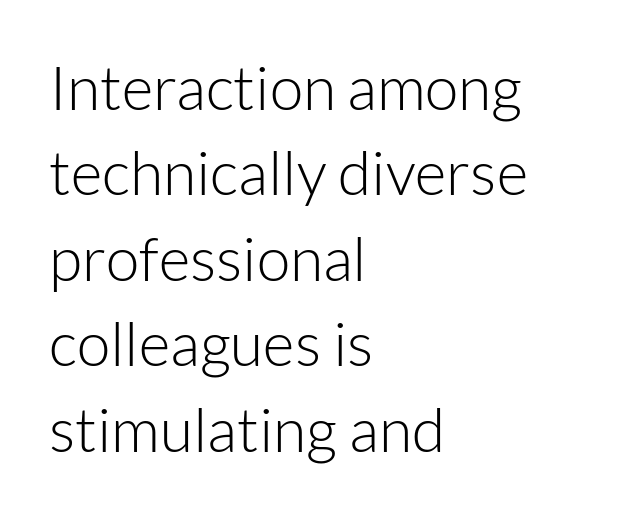
Interline gaps are of average width in this sample. Stroke thickness stays within the range of a standard reading face or lighter. The zone under the glyphs is completely vacant. You could not count columns in this text — the font is proportionally spaced.
